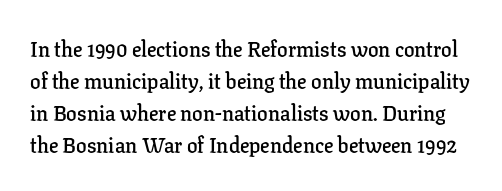
{"italic": "no", "bold": "semi", "underline": "no", "line_spacing": "normal", "line_spacing_ratio": 1.53, "letter_spacing": "normal", "letter_spacing_em": 0.0, "glyph_px": 21}
